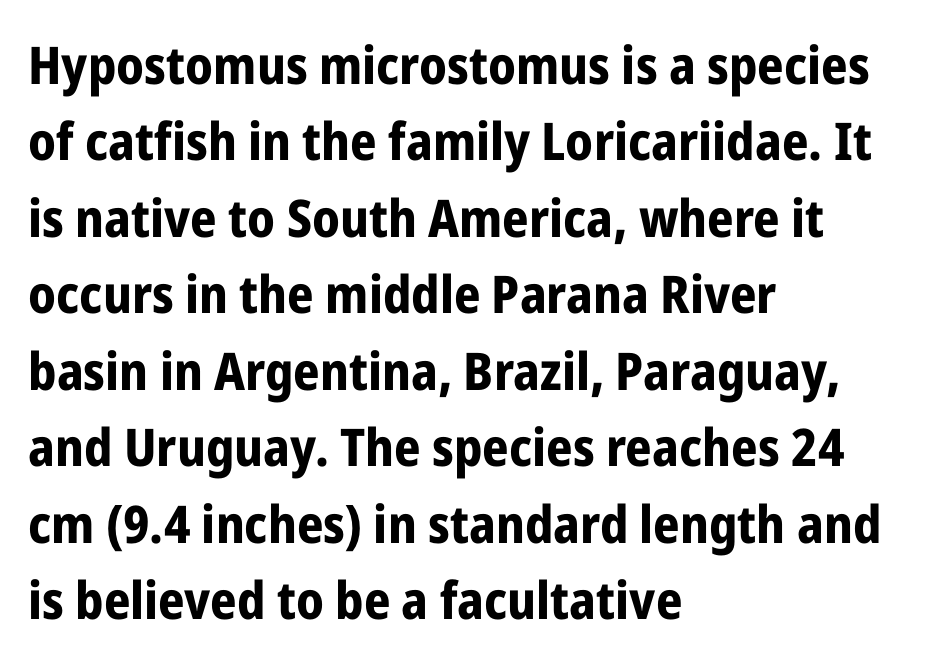
The image shows 52 px bold, condensed sans-serif type, upright; set left-aligned, normal line spacing (1.47x), normal letter spacing, not underlined; low stroke contrast and a medium x-height.
